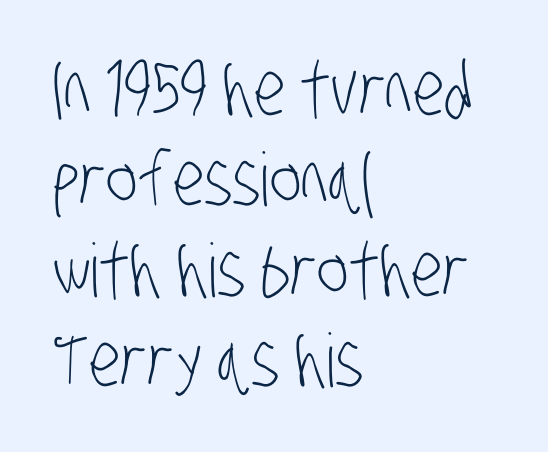
The type family on display is of the sans-serif kind. Which margin do the lines hug? The left one — the right edge is uneven. Honestly, there is no underline to notice here at all. Standard letterfit; no display-style spreading of the glyphs. Think of a printed novel: that variable character pitch is what you see here.
